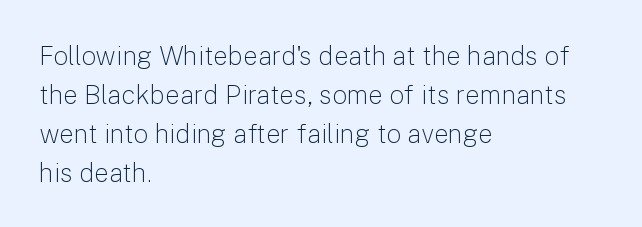
Q: Is the text bold? A: No.
Q: Is the text italic (slanted)? A: No, it is upright.
Q: Is the text underlined? A: No.
Q: How is the paragraph aligned? A: Left-aligned.
Q: Is the spacing between letters normal or unusually wide? A: Normal.
Q: Is the spacing between lines tight, normal or loose? A: Normal.
